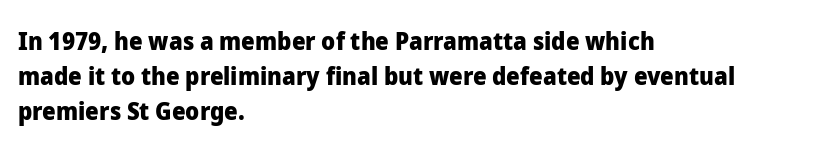
A classic flush-left, rag-right setting is used for this passage. The strokes are fattened all the way to bold. Plain, unruled lines of type. Tracking value appears to be zero — textbook default spacing.
